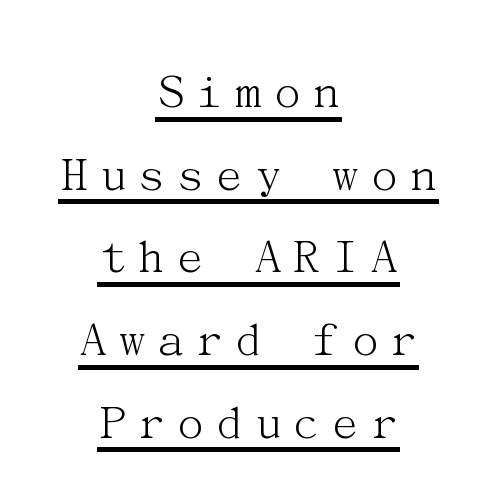
{"serif": "yes", "italic": "no", "bold": "no", "weight": "light", "width": "normal", "stroke_contrast": "medium", "x_height": "medium", "underline": "yes", "align": "center", "line_spacing": "normal", "line_spacing_ratio": 1.59, "glyph_px": 52}
